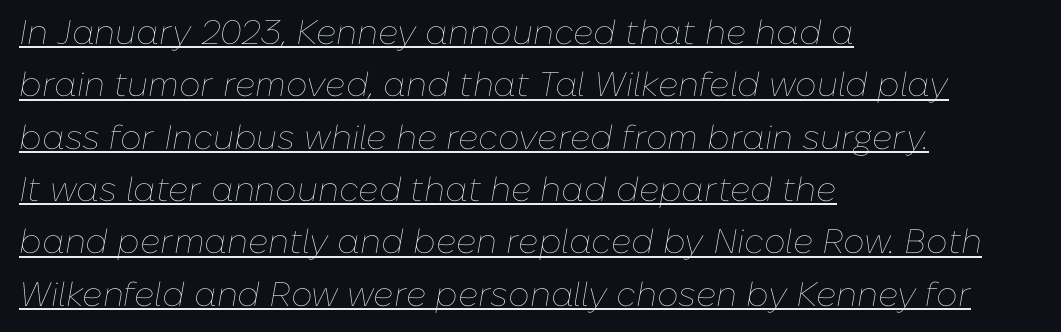
Q: Is the text bold? A: No.
Q: Is the text italic (slanted)? A: Yes, it leans right by about 10 degrees.
Q: Is the text underlined? A: Yes.
Q: How is the paragraph aligned? A: Left-aligned.
Q: Is the spacing between letters normal or unusually wide? A: Normal.
Q: Is the spacing between lines tight, normal or loose? A: Normal.
Q: Width (condensed, normal, or wide)? A: Normal.
Q: Stroke contrast? A: Low.
Q: x-height? A: Medium.
Q: Monospaced? A: No.
